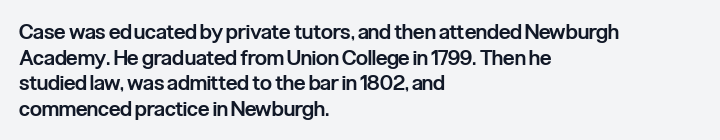
{"italic": "no", "bold": "semi", "underline": "no", "align": "left", "line_spacing_ratio": 1.22, "letter_spacing": "normal", "letter_spacing_em": 0.0, "glyph_px": 21}
